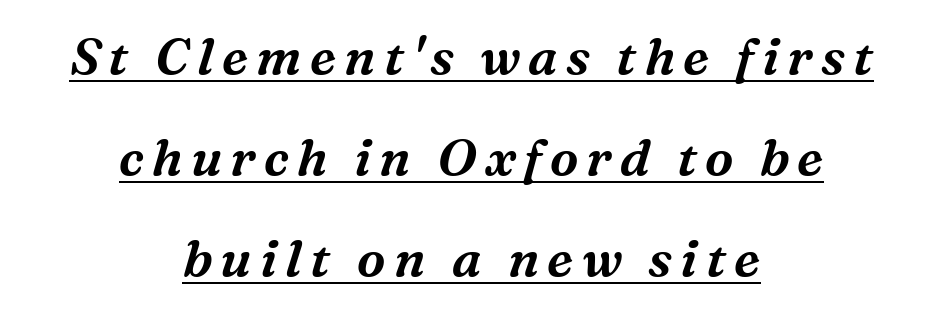
The lines are spread far apart with generous leading. Horizontally, the lines are justified to the midpoint only. Check where the strokes stop: tiny serifs finish them off. Observe the lean: these are italic letterforms.
